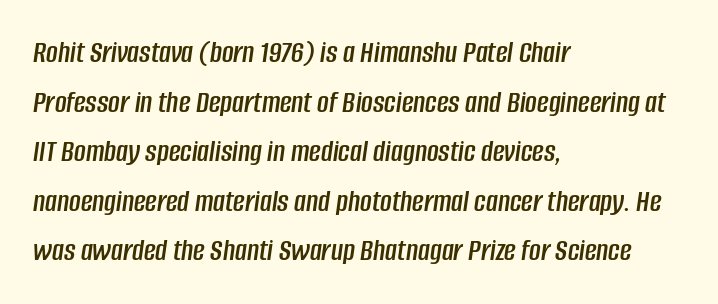
The image shows 32 px condensed type, italic (leaning right); set left-aligned, normal line spacing (1.55x), normal letter spacing, not underlined; low stroke contrast and a large x-height.
